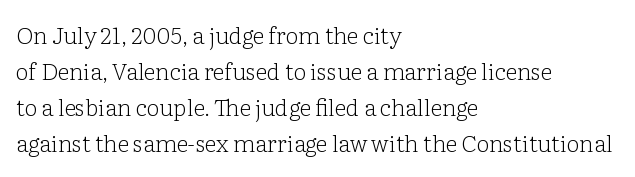
Q: Is the text bold? A: No.
Q: Is the text italic (slanted)? A: No, it is upright.
Q: Is the text underlined? A: No.
Q: How is the paragraph aligned? A: Left-aligned.
Q: Is the spacing between letters normal or unusually wide? A: Normal.
Q: Is the spacing between lines tight, normal or loose? A: Normal.
